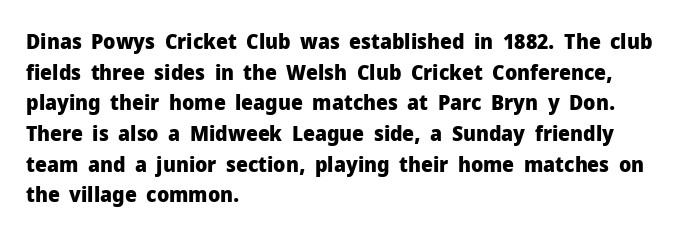
{"italic": "no", "bold": "yes", "underline": "no", "align": "left", "line_spacing": "normal", "line_spacing_ratio": 1.46, "letter_spacing": "normal", "letter_spacing_em": 0.0, "glyph_px": 21}
